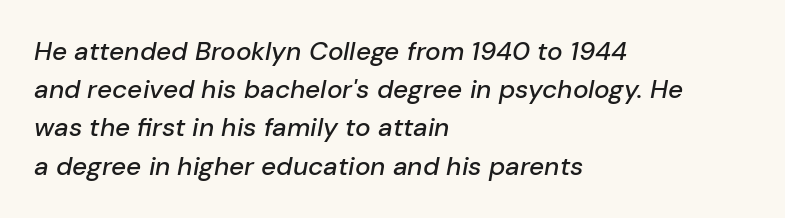
{"italic": "yes", "lean": "right", "slant_degrees": 10, "underline": "no", "align": "left", "line_spacing": "normal", "line_spacing_ratio": 1.47, "letter_spacing": "normal", "letter_spacing_em": 0.0, "glyph_px": 26}
